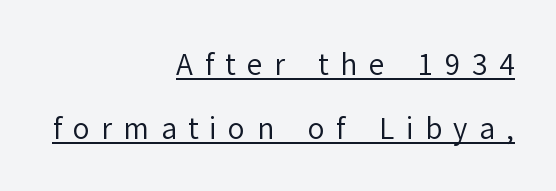
The image shows 28 px regular-weight sans-serif type, upright; set right-aligned, loose line spacing (2.3x), unusually wide letter spacing (+0.41 em), underlined; low stroke contrast and a medium x-height.
